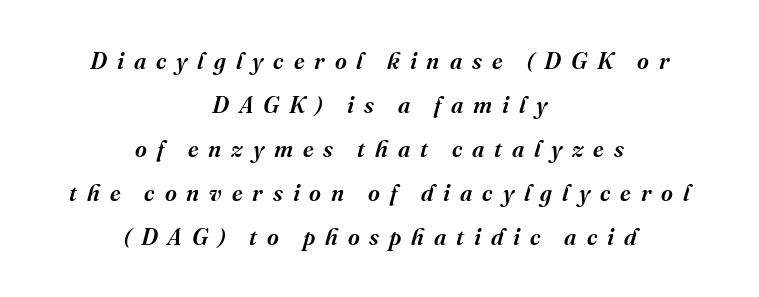
Every row of glyphs is offset so its center matches the block's center. Students, note that the glyphs here are deliberately spaced far apart. Characters are canted at an angle relative to the baseline's perpendicular. Students, observe: this is what heavily led, spacious text looks like.
